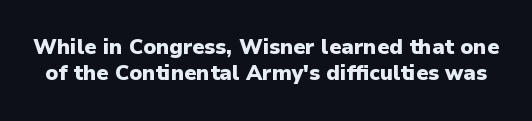
Observe the ordinary spacing: letters are neighbours, not strangers. Compared with an ordinary text face, these strokes are far heavier — a full bold. Each new line begins a customary step beneath the previous one. If you drew a line through each stem, it would be perfectly vertical.
